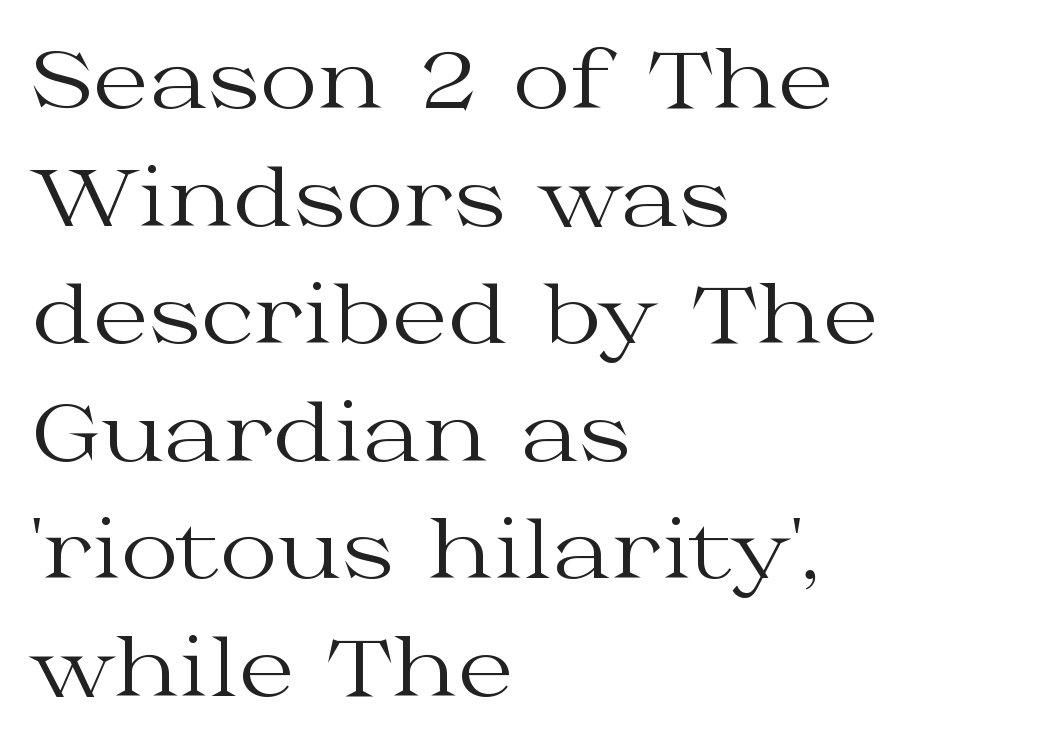
This rendering leaves character spacing at its baseline value. Stroke terminals: seriffed. Has an underline been added? It has not. A typesetter would call this proportional, since set widths differ per character. Stems here are at most as thick as an everyday book face. Posture: vertical.
